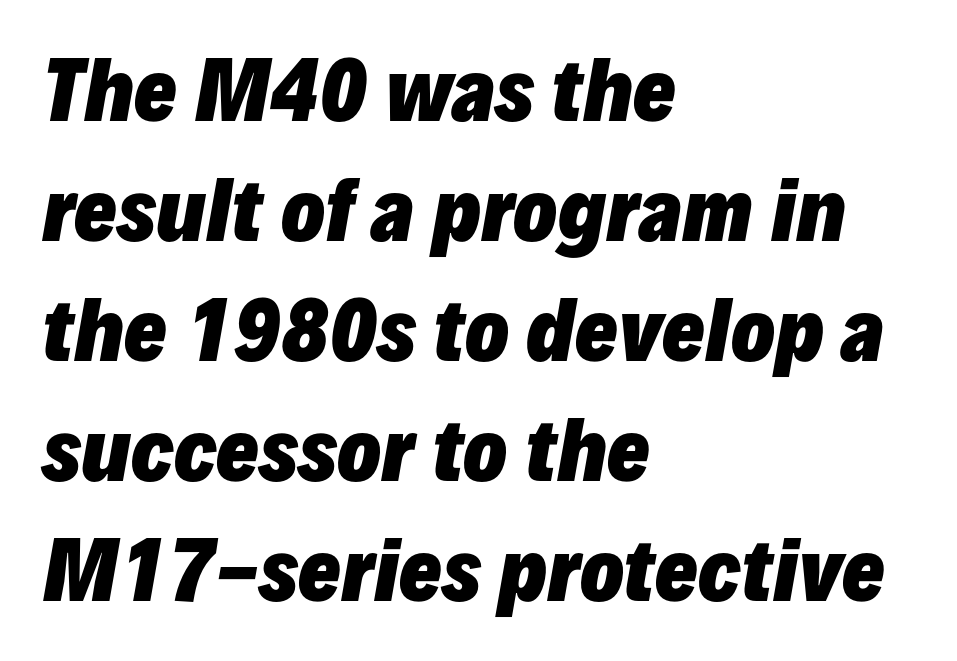
Q: Is the text bold? A: Yes.
Q: Is the text italic (slanted)? A: Yes, it leans right by about 10 degrees.
Q: Is the text underlined? A: No.
Q: How is the paragraph aligned? A: Left-aligned.
Q: Is the spacing between letters normal or unusually wide? A: Normal.
Q: Is the spacing between lines tight, normal or loose? A: Normal.
Q: Width (condensed, normal, or wide)? A: Normal.
Q: Stroke contrast? A: Low.
Q: x-height? A: Medium.
Q: Monospaced? A: No.
